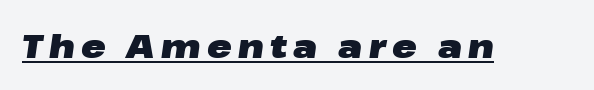
{"italic": "yes", "lean": "right", "slant_degrees": 8, "bold": "yes", "weight": "heavy", "width": "wide", "stroke_contrast": "low", "x_height": "medium", "monospaced": "no", "underline": "yes", "glyph_px": 33}
